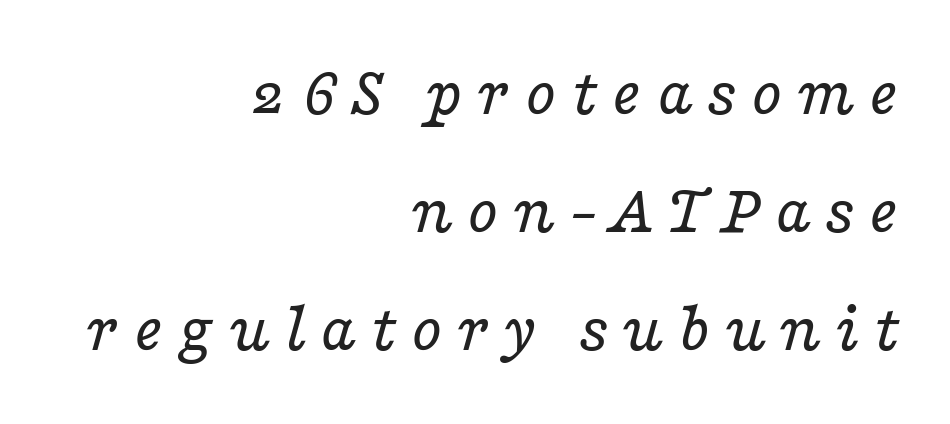
Q: Is the text bold? A: No.
Q: Is the text italic (slanted)? A: Yes, it leans right by about 16 degrees.
Q: Is the typeface a serif or a sans-serif typeface? A: Serif.
Q: Is the text underlined? A: No.
Q: How is the paragraph aligned? A: Right-aligned.
Q: Is the spacing between lines tight, normal or loose? A: Normal.
Q: Width (condensed, normal, or wide)? A: Wide.
Q: Stroke contrast? A: Low.
Q: x-height? A: Medium.
Q: Monospaced? A: No.
